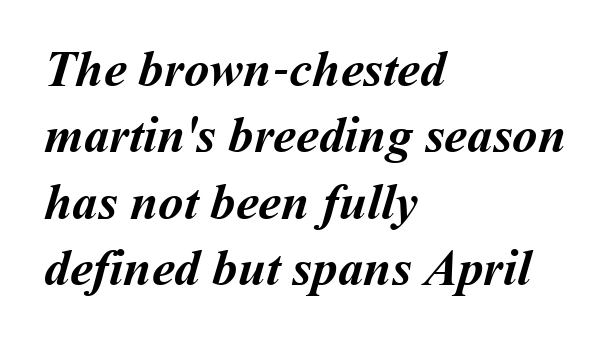
The lines sit at an ordinary, default distance from one another. The face used here has the dense, thick strokes of a bold. The face used here is rendered with its standard letterfit. Left-aligned paragraph, ragged on the right. The specimen omits any rule beneath the text block's lines. This sample has the flowing, uneven cadence of proportional lettering.
